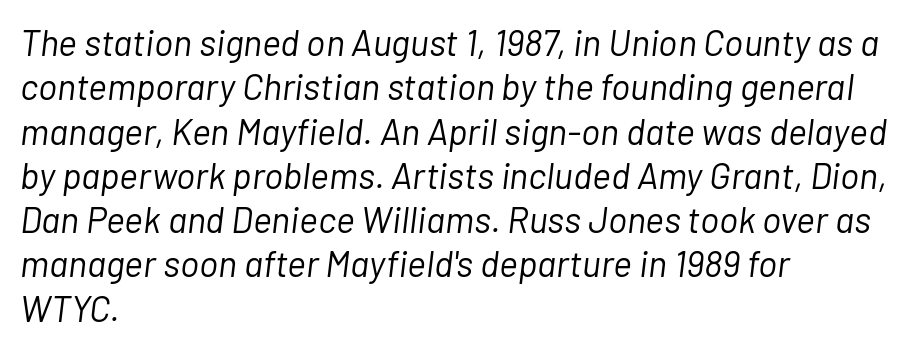
Q: Is the text bold? A: No.
Q: Is the text italic (slanted)? A: Yes, it leans right by about 7 degrees.
Q: Is the text underlined? A: No.
Q: How is the paragraph aligned? A: Left-aligned.
Q: Is the spacing between letters normal or unusually wide? A: Normal.
Q: Width (condensed, normal, or wide)? A: Normal.
Q: Stroke contrast? A: Low.
Q: x-height? A: Medium.
Q: Monospaced? A: No.
